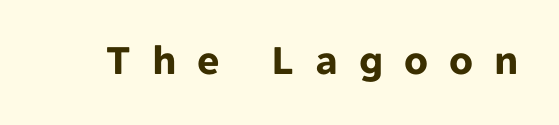
Q: Is the text bold? A: Yes.
Q: Is the text italic (slanted)? A: No, it is upright.
Q: Is the typeface a serif or a sans-serif typeface? A: Sans-serif.
Q: Is the text underlined? A: No.
Q: Is the spacing between letters normal or unusually wide? A: Unusually wide.
Q: Width (condensed, normal, or wide)? A: Normal.
Q: Stroke contrast? A: Low.
Q: x-height? A: Medium.
Q: Monospaced? A: No.
